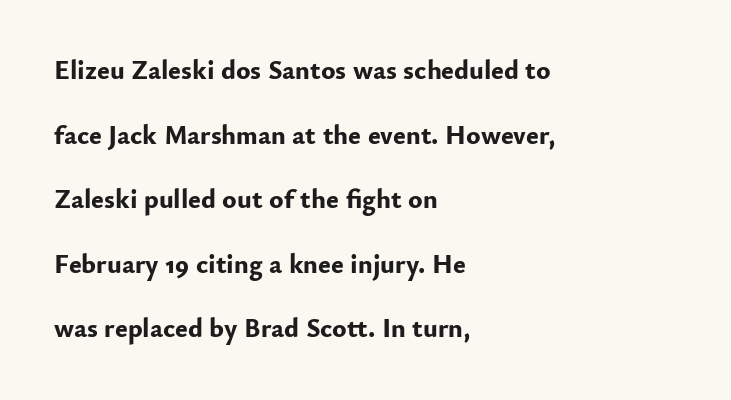
Q: Is the text bold? A: Yes.
Q: Is the text italic (slanted)? A: No, it is upright.
Q: Is the text underlined? A: No.
Q: How is the paragraph aligned? A: Left-aligned.
Q: Is the spacing between letters normal or unusually wide? A: Normal.
Q: Is the spacing between lines tight, normal or loose? A: Loose.
